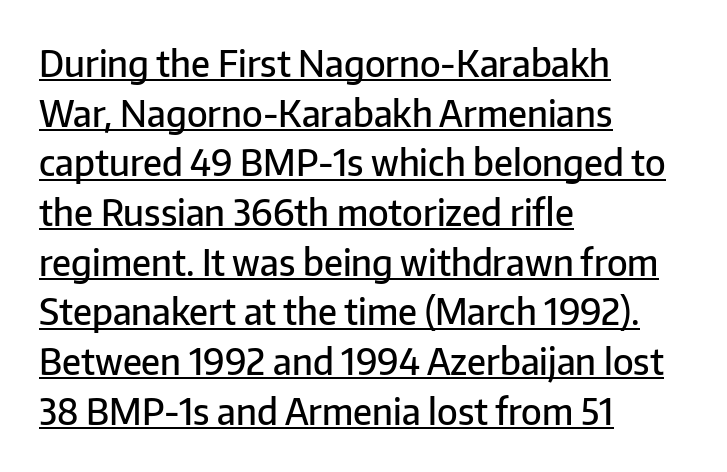
The passage is arranged the way most books set body copy — flush left. Students, this is semibold: more ink than regular, less than bold. Nope, not italic — everything's standing straight. Is this a sans? Yes — the strokes have no serifs.
